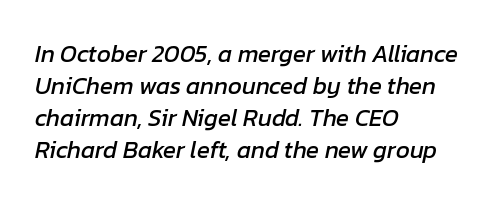
{"italic": "yes", "lean": "right", "slant_degrees": 12, "underline": "no", "align": "left", "line_spacing": "normal", "line_spacing_ratio": 1.33, "letter_spacing": "normal", "letter_spacing_em": 0.0, "glyph_px": 24}
